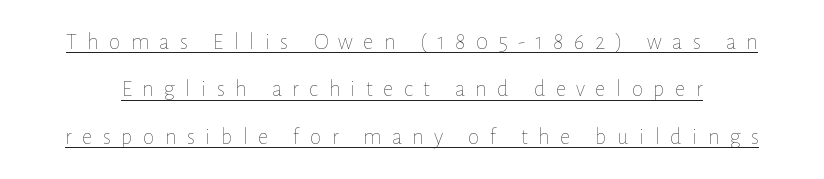
The axis of the letterforms is exactly vertical. The characters are drawn with everyday or finer stroke widths. This sample carries an underscore along the baseline area. You could fit nearly another row in the gap between these rows. Inter-character spacing is expanded well beyond the font's built-in metrics.
